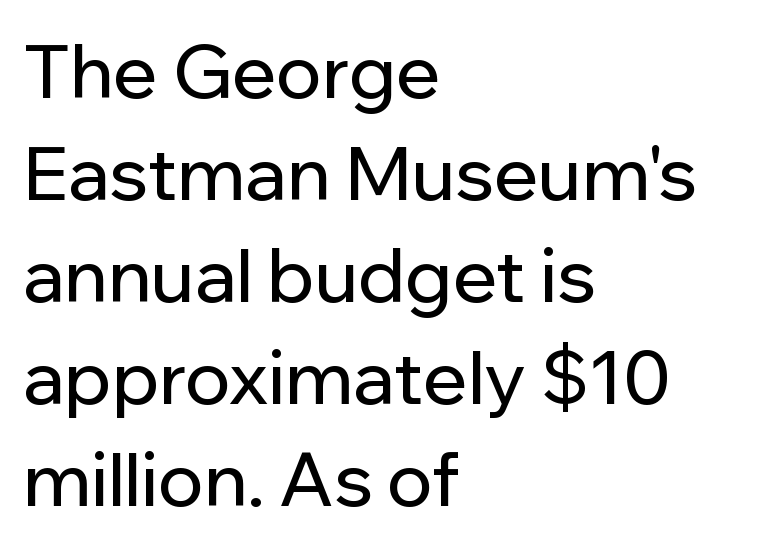
Q: Is the text italic (slanted)? A: No, it is upright.
Q: Is the typeface a serif or a sans-serif typeface? A: Sans-serif.
Q: Is the text underlined? A: No.
Q: How is the paragraph aligned? A: Left-aligned.
Q: Is the spacing between letters normal or unusually wide? A: Normal.
Q: Is the spacing between lines tight, normal or loose? A: Normal.
Q: Width (condensed, normal, or wide)? A: Normal.
Q: Stroke contrast? A: Low.
Q: x-height? A: Medium.
Q: Monospaced? A: No.
